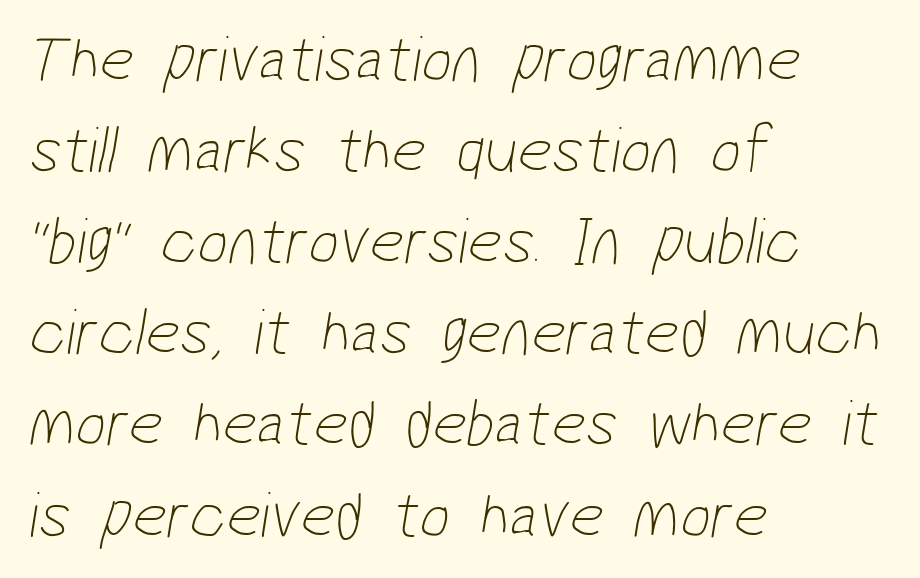
Reading down the block, your eye returns to a fixed left position each line. Is this a fixed-width face? No — the glyphs have proportional, varying widths. To sum up the face: it is a sans, with no serifs. A quiet, ordinary-to-light weight characterises the typeface. Plain, unruled lines of type. This rendering leaves character spacing at its baseline value.
